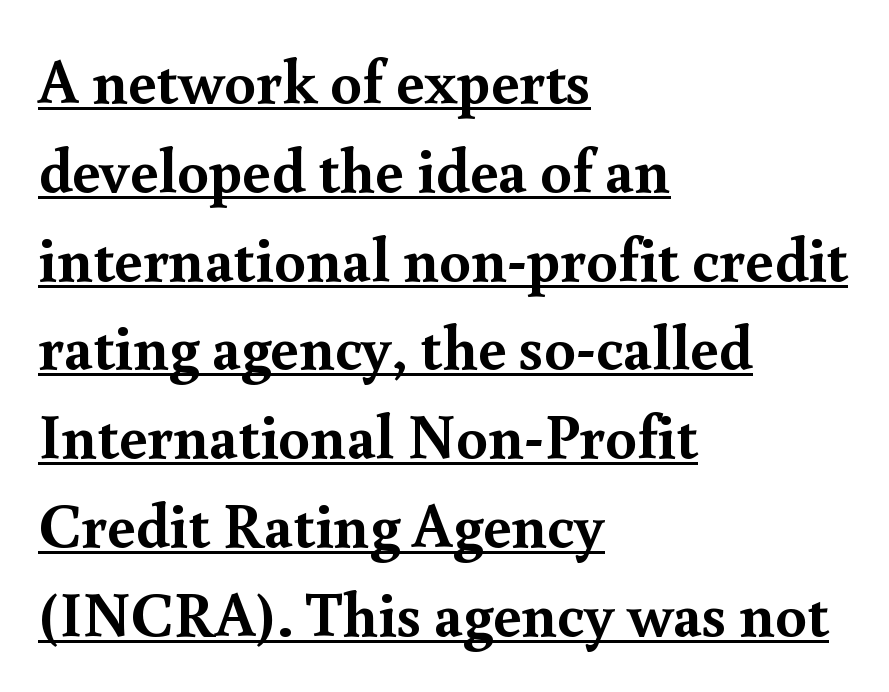
The image shows 63 px semibold serif type, upright; set left-aligned, normal line spacing (1.41x), normal letter spacing, underlined; a small x-height.
